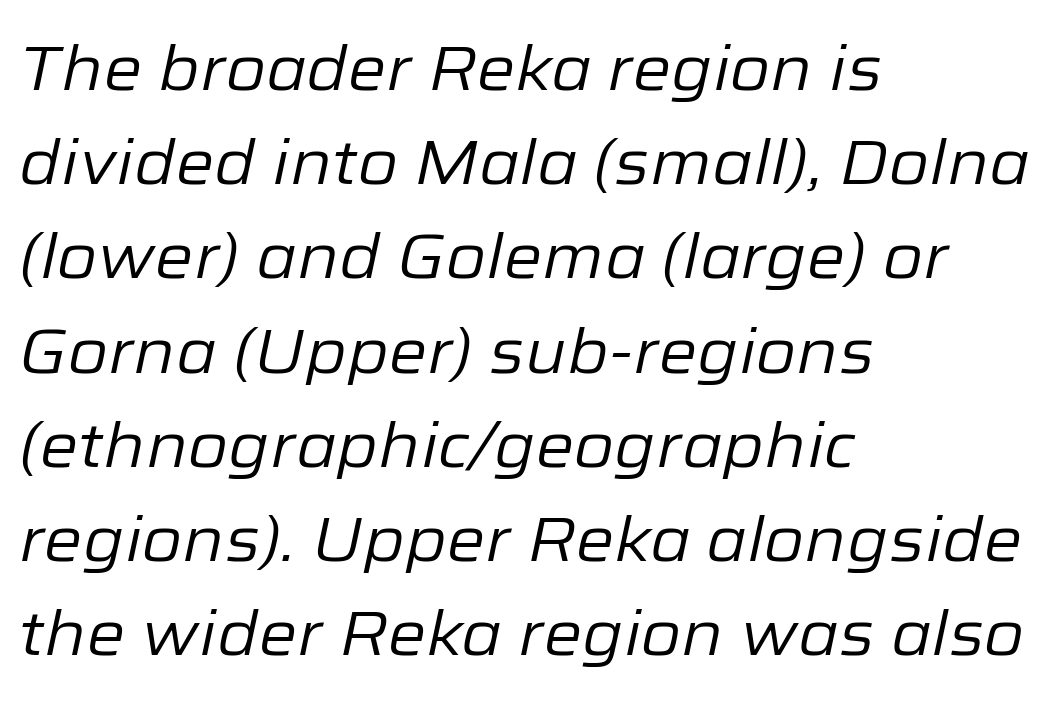
{"italic": "yes", "lean": "right", "slant_degrees": 12, "bold": "no", "weight": "regular", "width": "normal", "stroke_contrast": "low", "x_height": "medium", "monospaced": "no", "underline": "no", "align": "left", "line_spacing": "normal", "line_spacing_ratio": 1.52, "letter_spacing": "normal", "letter_spacing_em": 0.0, "glyph_px": 62}
